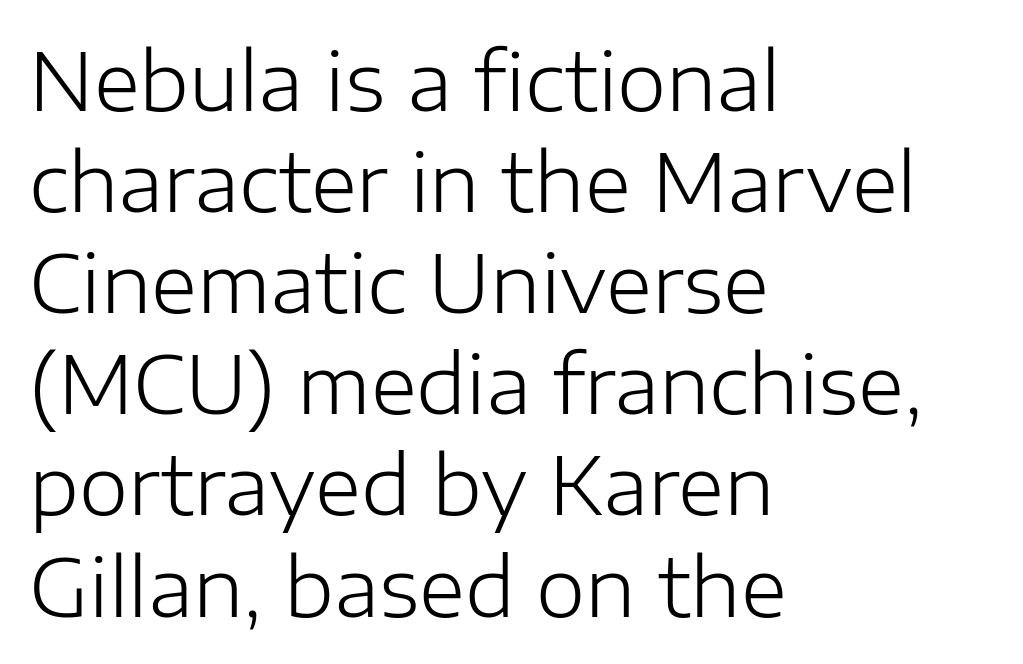
Q: Is the text bold? A: No.
Q: Is the text italic (slanted)? A: No, it is upright.
Q: Is the typeface a serif or a sans-serif typeface? A: Sans-serif.
Q: Is the text underlined? A: No.
Q: How is the paragraph aligned? A: Left-aligned.
Q: Is the spacing between letters normal or unusually wide? A: Normal.
Q: Is the spacing between lines tight, normal or loose? A: Normal.
Q: Width (condensed, normal, or wide)? A: Normal.
Q: Stroke contrast? A: Low.
Q: x-height? A: Medium.
Q: Monospaced? A: No.
